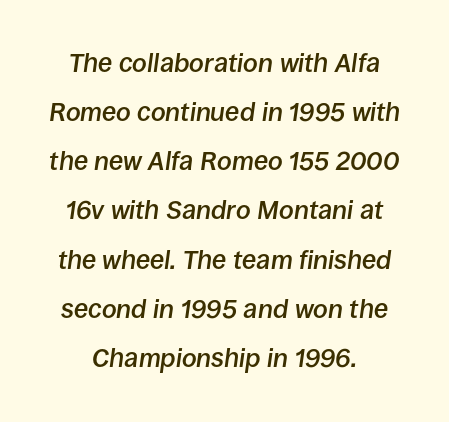
The image shows 26 px text type, italic (leaning right); set line spacing 1.89x, normal letter spacing, not underlined.
